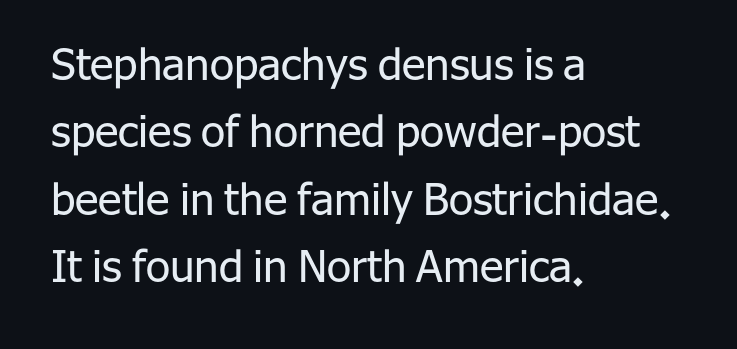
{"serif": "no", "italic": "no", "bold": "no", "weight": "regular", "width": "normal", "stroke_contrast": "low", "x_height": "medium", "monospaced": "no", "underline": "no", "align": "left", "line_spacing": "normal", "line_spacing_ratio": 1.53, "letter_spacing": "normal", "letter_spacing_em": 0.0, "glyph_px": 44}
